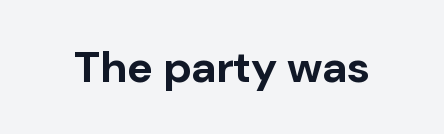
Q: Is the text bold? A: Yes.
Q: Is the text italic (slanted)? A: No, it is upright.
Q: Is the typeface a serif or a sans-serif typeface? A: Sans-serif.
Q: Is the text underlined? A: No.
Q: Is the spacing between letters normal or unusually wide? A: Normal.
Q: Width (condensed, normal, or wide)? A: Normal.
Q: Stroke contrast? A: Low.
Q: x-height? A: Medium.
Q: Monospaced? A: No.
